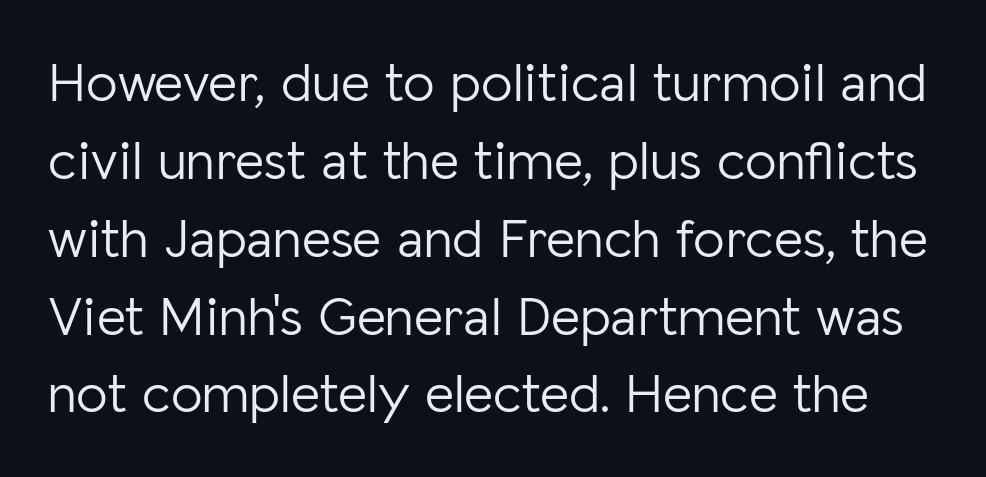
Q: Is the text bold? A: No.
Q: Is the text italic (slanted)? A: No, it is upright.
Q: Is the typeface a serif or a sans-serif typeface? A: Sans-serif.
Q: Is the text underlined? A: No.
Q: Is the spacing between letters normal or unusually wide? A: Normal.
Q: Is the spacing between lines tight, normal or loose? A: Normal.
Q: Width (condensed, normal, or wide)? A: Normal.
Q: Stroke contrast? A: Low.
Q: x-height? A: Medium.
Q: Monospaced? A: No.
